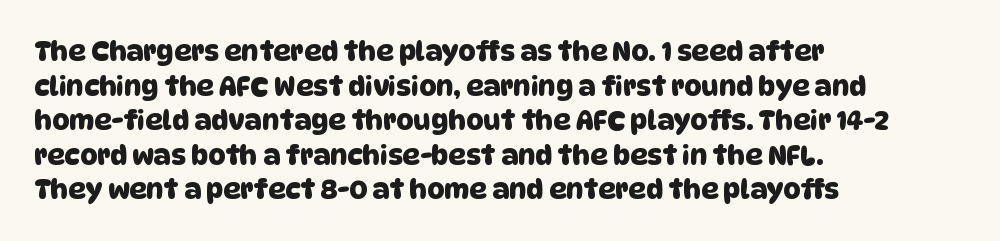
The image shows 27 px text type; set left-aligned, normal line spacing (1.28x), normal letter spacing, not underlined.
